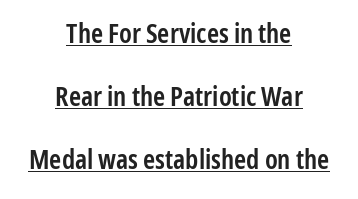
Q: Is the text bold? A: Semi-bold.
Q: Is the text italic (slanted)? A: No, it is upright.
Q: Is the text underlined? A: Yes.
Q: How is the paragraph aligned? A: Centered.
Q: Is the spacing between letters normal or unusually wide? A: Normal.
Q: Is the spacing between lines tight, normal or loose? A: Loose.
